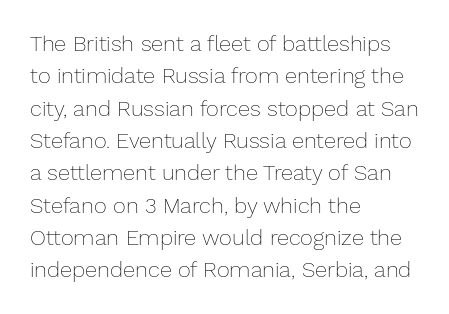
The image shows 22 px text type, upright; set left-aligned, normal line spacing (1.47x), normal letter spacing, not underlined.
